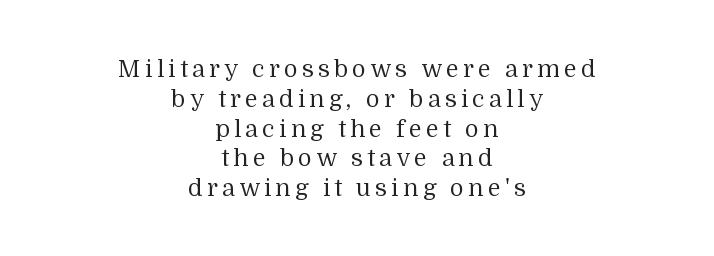
Q: Is the text bold? A: No.
Q: Is the text italic (slanted)? A: No, it is upright.
Q: Is the text underlined? A: No.
Q: How is the paragraph aligned? A: Centered.
